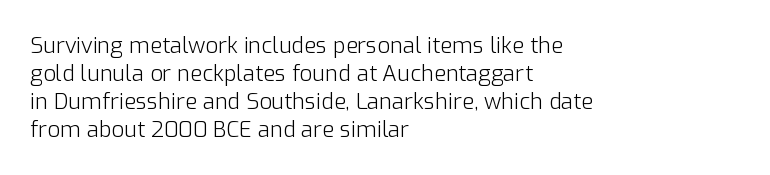
{"italic": "no", "bold": "no", "underline": "no", "align": "left", "line_spacing": "normal", "line_spacing_ratio": 1.27, "letter_spacing": "normal", "letter_spacing_em": 0.0, "glyph_px": 22}
